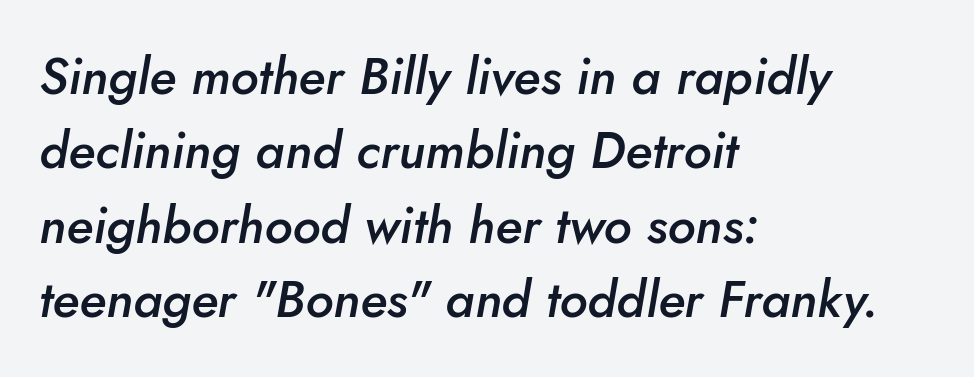
The image shows 51 px semibold type, italic (leaning right); set left-aligned, normal line spacing (1.46x), normal letter spacing, not underlined; low stroke contrast and a small x-height.
